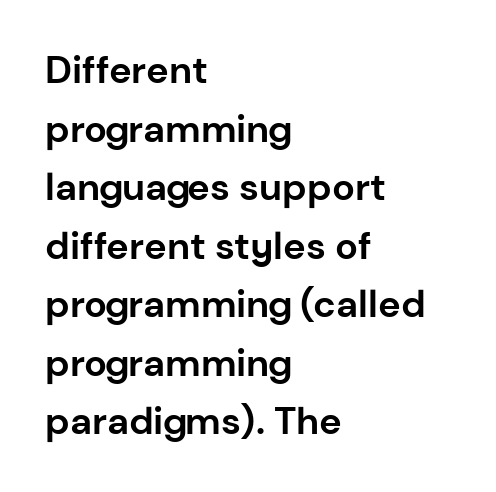
The image shows 38 px bold sans-serif type, upright; set left-aligned, normal line spacing (1.54x), normal letter spacing, not underlined; low stroke contrast and a medium x-height.
